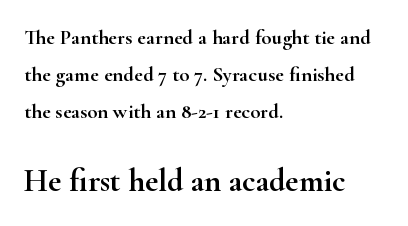
Q: Is the text italic (slanted)? A: No, it is upright.
Q: Is the typeface a serif or a sans-serif typeface? A: Serif.
Q: Is the text underlined? A: No.
Q: How is the paragraph aligned? A: Left-aligned.
Q: Is the spacing between letters normal or unusually wide? A: Normal.
Q: Which block of text is set in a larger size, the first (top) or the second (bottom)? A: The second (bottom) one.
Q: Width (condensed, normal, or wide)? A: Wide.
Q: Stroke contrast? A: High.
Q: x-height? A: Small.
Q: Monospaced? A: No.
